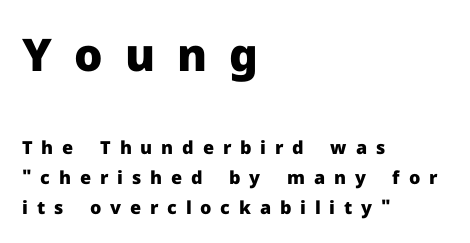
Q: Is the text bold? A: Yes.
Q: Is the text italic (slanted)? A: No, it is upright.
Q: Is the typeface a serif or a sans-serif typeface? A: Sans-serif.
Q: Is the text underlined? A: No.
Q: How is the paragraph aligned? A: Left-aligned.
Q: Is the spacing between letters normal or unusually wide? A: Unusually wide.
Q: Is the spacing between lines tight, normal or loose? A: Normal.
Q: Which block of text is set in a larger size, the first (top) or the second (bottom)? A: The first (top) one.
Q: Width (condensed, normal, or wide)? A: Normal.
Q: Stroke contrast? A: Low.
Q: x-height? A: Medium.
Q: Monospaced? A: No.
